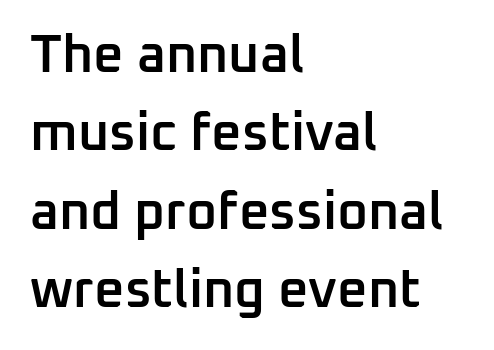
Q: Is the text bold? A: Semi-bold.
Q: Is the text italic (slanted)? A: No, it is upright.
Q: Is the typeface a serif or a sans-serif typeface? A: Sans-serif.
Q: Is the text underlined? A: No.
Q: How is the paragraph aligned? A: Left-aligned.
Q: Is the spacing between letters normal or unusually wide? A: Normal.
Q: Is the spacing between lines tight, normal or loose? A: Normal.
Q: Width (condensed, normal, or wide)? A: Normal.
Q: Stroke contrast? A: Low.
Q: x-height? A: Medium.
Q: Monospaced? A: No.
